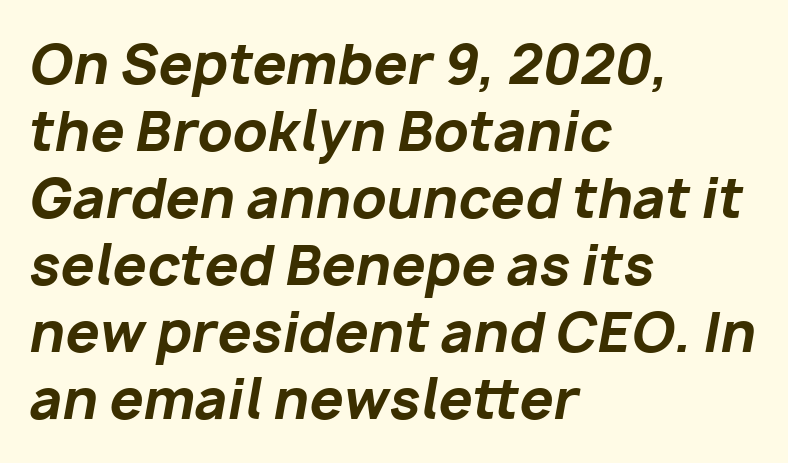
{"italic": "yes", "lean": "right", "slant_degrees": 10, "bold": "yes", "weight": "bold", "width": "normal", "stroke_contrast": "low", "x_height": "medium", "monospaced": "no", "underline": "no", "align": "left", "line_spacing_ratio": 1.24, "letter_spacing": "normal", "letter_spacing_em": 0.0, "glyph_px": 54}
